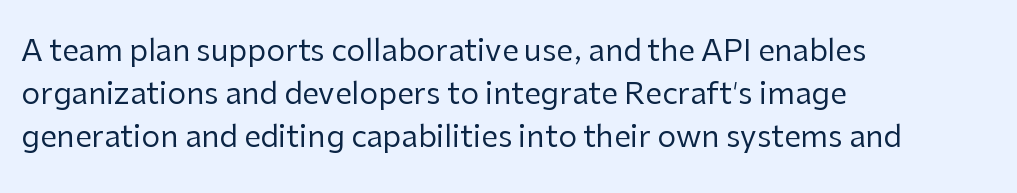
The image shows 30 px regular-weight sans-serif type, upright; set left-aligned, normal line spacing (1.44x), normal letter spacing, not underlined; low stroke contrast and a medium x-height.
